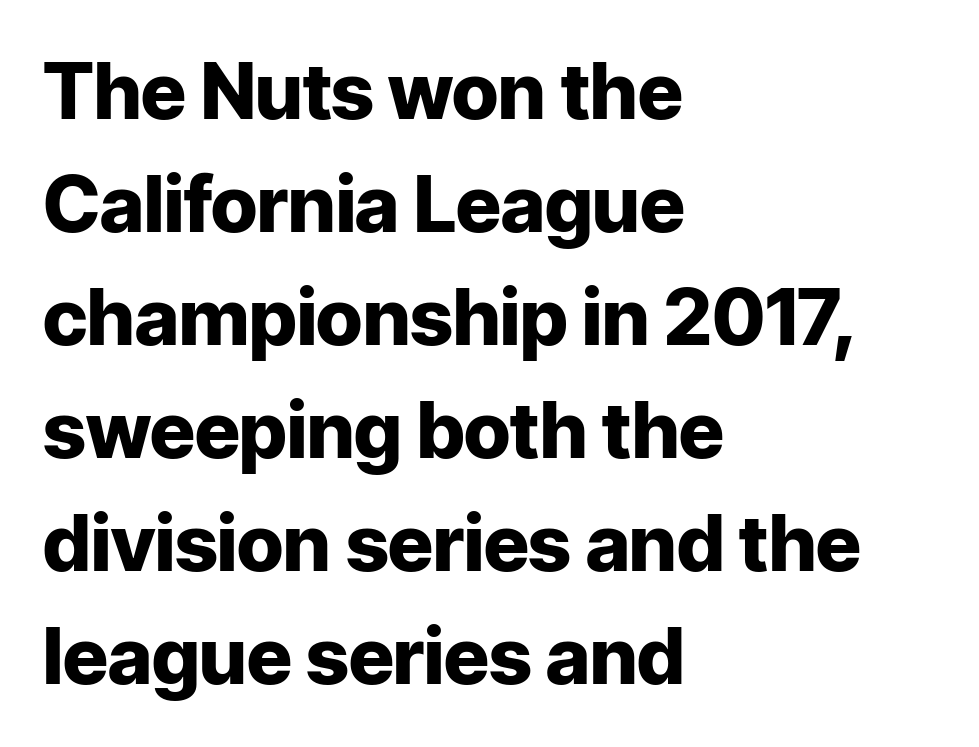
The paragraph shown leans on its left margin. Stroke terminals: plain, sans-serif. Lines of text with bare space underneath. The line texture is even and compact thanks to regular tracking. The glyphs have the mass of a bold cut. These lines are rendered in a variable-pitch font.
